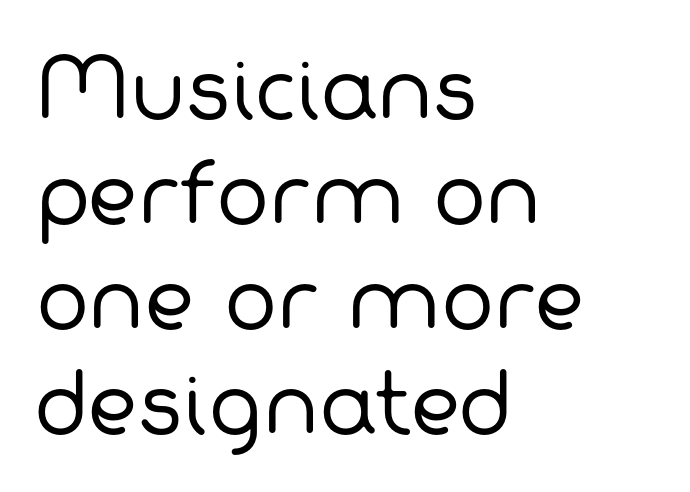
Q: Is the text bold? A: No.
Q: Is the typeface a serif or a sans-serif typeface? A: Sans-serif.
Q: Is the text underlined? A: No.
Q: How is the paragraph aligned? A: Left-aligned.
Q: Is the spacing between letters normal or unusually wide? A: Normal.
Q: Is the spacing between lines tight, normal or loose? A: Normal.
Q: Width (condensed, normal, or wide)? A: Normal.
Q: Stroke contrast? A: Low.
Q: x-height? A: Medium.
Q: Monospaced? A: No.
